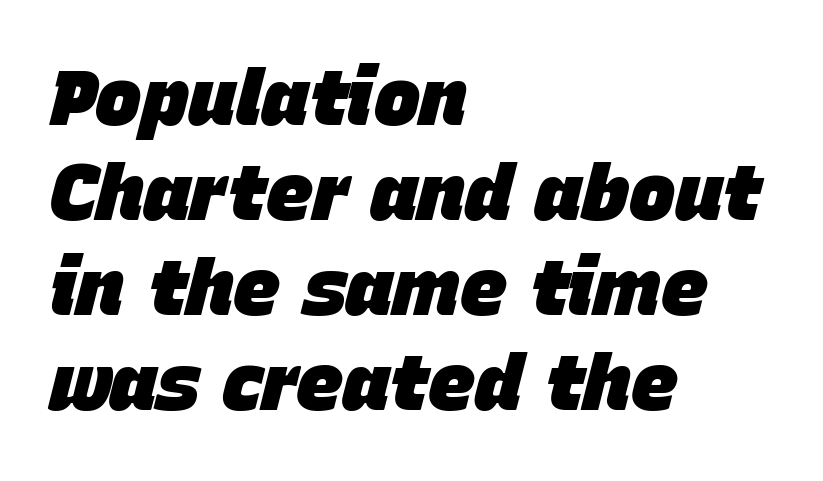
The image shows 78 px heavy type, italic (leaning right); set left-aligned, line spacing 1.22x, normal letter spacing, not underlined; low stroke contrast and a large x-height.
